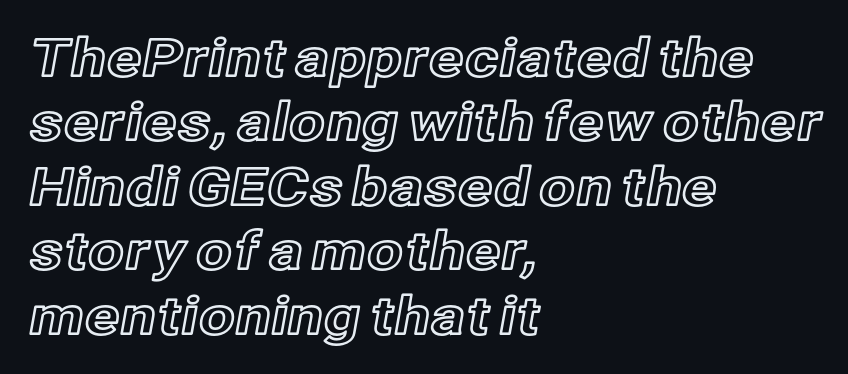
You could not count columns in this text — the font is proportionally spaced. The compositor pushed each line to the left boundary. Unmarked baselines from the first word to the last. Words appear dense and cohesive because spacing is normal.
